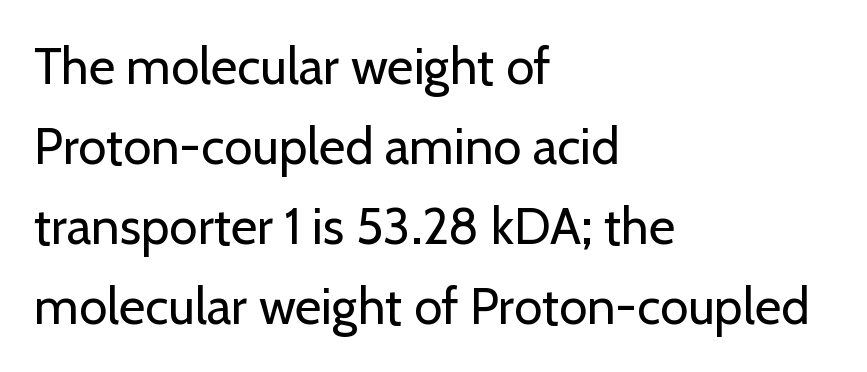
Q: Is the text bold? A: No.
Q: Is the text italic (slanted)? A: No, it is upright.
Q: Is the typeface a serif or a sans-serif typeface? A: Sans-serif.
Q: Is the text underlined? A: No.
Q: How is the paragraph aligned? A: Left-aligned.
Q: Is the spacing between letters normal or unusually wide? A: Normal.
Q: Is the spacing between lines tight, normal or loose? A: Normal.
Q: Width (condensed, normal, or wide)? A: Normal.
Q: Stroke contrast? A: Low.
Q: x-height? A: Medium.
Q: Monospaced? A: No.
